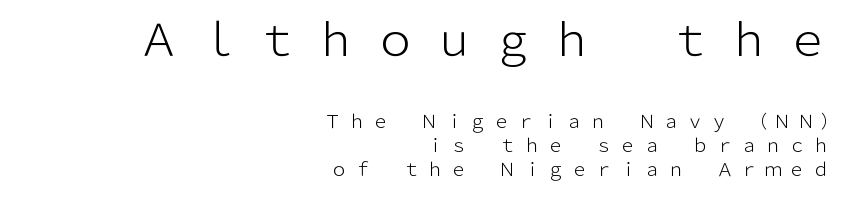
The tracking reads as deliberately expanded to a designer's eye. Spacing verdict: proportional, widths tailored to each character. This is roman type, the default non-slanted kind. Alignment: flush right. The area under the type is left untouched.
